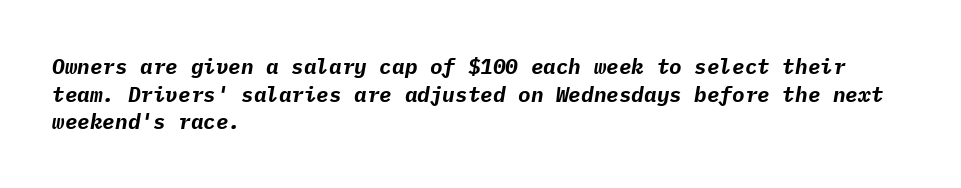
Q: Is the text bold? A: Yes.
Q: Is the text italic (slanted)? A: Yes, it leans right by about 9 degrees.
Q: Is the text underlined? A: No.
Q: How is the paragraph aligned? A: Left-aligned.
Q: Is the spacing between letters normal or unusually wide? A: Normal.
Q: Is the spacing between lines tight, normal or loose? A: Normal.
